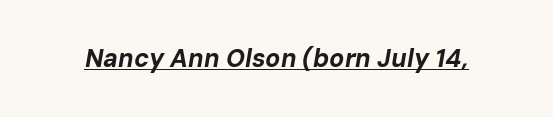
The image shows 25 px bold type, italic (leaning right); set normal letter spacing, underlined.
